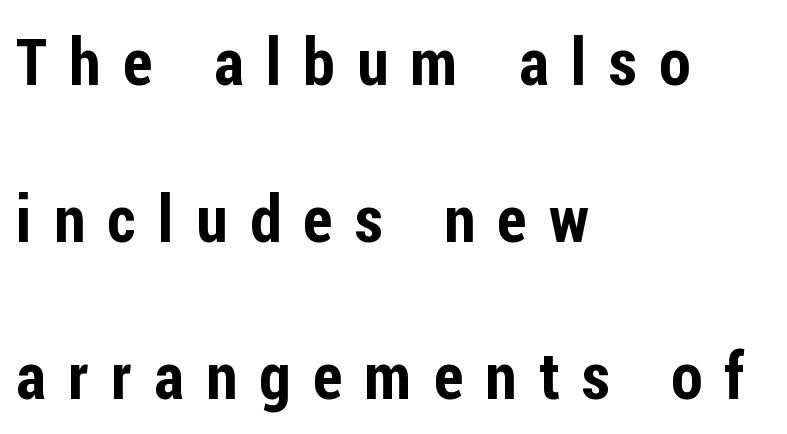
The letters carry no serifs — their stems end cleanly without finishing strokes. Notice the wide empty band between every row — that's loose leading. The strip under each line holds only bare page. Between one letter and the next there's a generous, obvious gap. A typesetter would call this proportional, since set widths differ per character.
